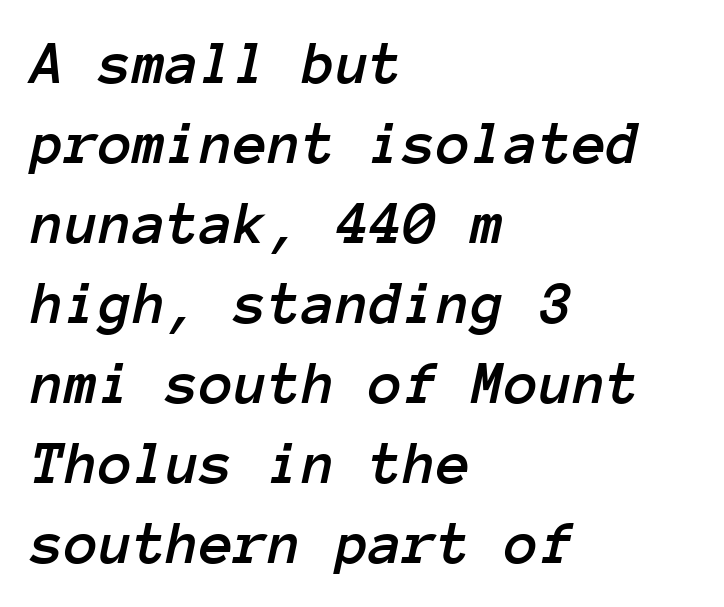
Q: Is the text italic (slanted)? A: Yes, it leans right by about 12 degrees.
Q: Is the text underlined? A: No.
Q: How is the paragraph aligned? A: Left-aligned.
Q: Is the spacing between letters normal or unusually wide? A: Normal.
Q: Is the spacing between lines tight, normal or loose? A: Normal.
Q: Width (condensed, normal, or wide)? A: Normal.
Q: Stroke contrast? A: Low.
Q: x-height? A: Medium.
Q: Monospaced? A: Yes.
